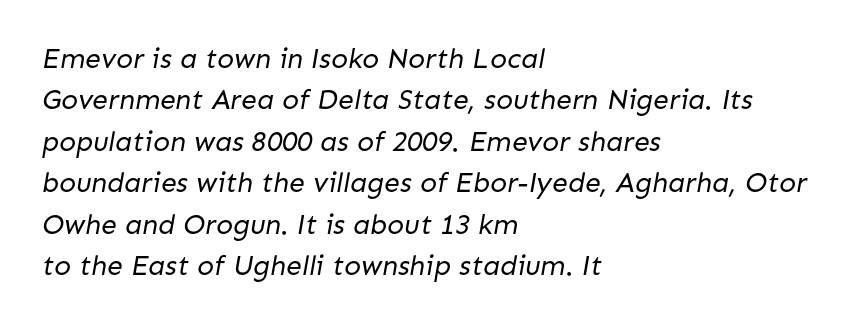
The image shows 28 px regular-weight sans-serif type; set left-aligned, normal line spacing (1.48x), normal letter spacing, not underlined; low stroke contrast and a medium x-height.
